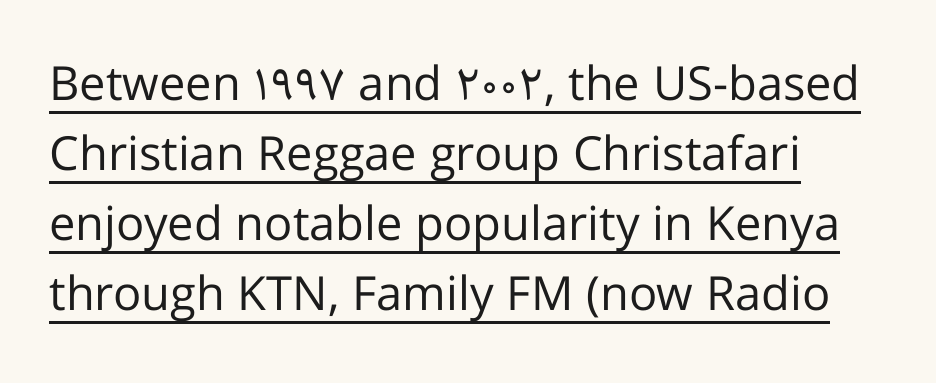
{"serif": "no", "italic": "no", "bold": "no", "weight": "regular", "width": "normal", "stroke_contrast": "low", "x_height": "medium", "monospaced": "no", "underline": "yes", "align": "left", "line_spacing": "normal", "line_spacing_ratio": 1.49, "letter_spacing": "normal", "letter_spacing_em": 0.0, "glyph_px": 47}
